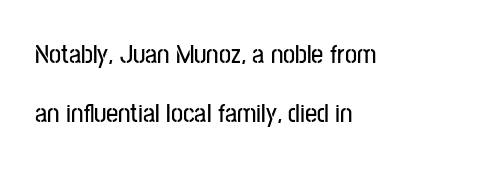
Q: Is the text italic (slanted)? A: No, it is upright.
Q: Is the text underlined? A: No.
Q: How is the paragraph aligned? A: Left-aligned.
Q: Is the spacing between letters normal or unusually wide? A: Normal.
Q: Is the spacing between lines tight, normal or loose? A: Loose.
